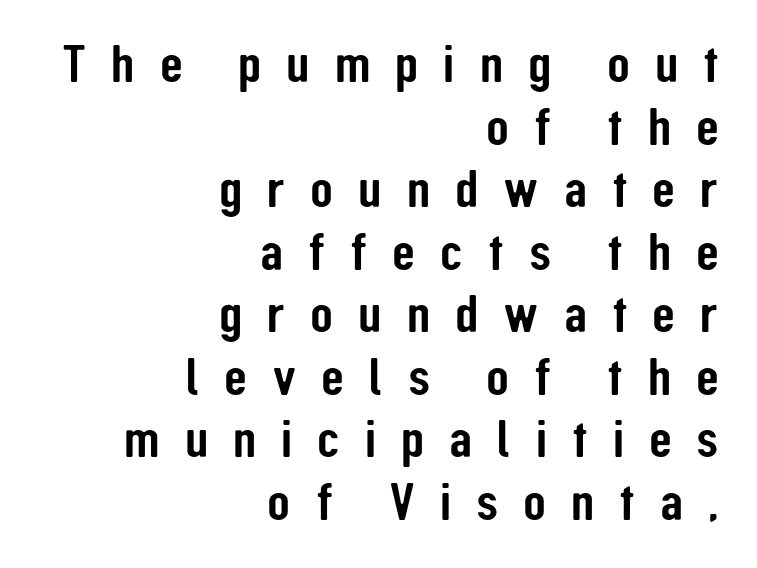
{"serif": "no", "italic": "no", "width": "condensed", "stroke_contrast": "low", "x_height": "medium", "monospaced": "no", "underline": "no", "align": "right", "line_spacing_ratio": 1.18, "letter_spacing": "wide", "letter_spacing_em": 0.47, "glyph_px": 53}
